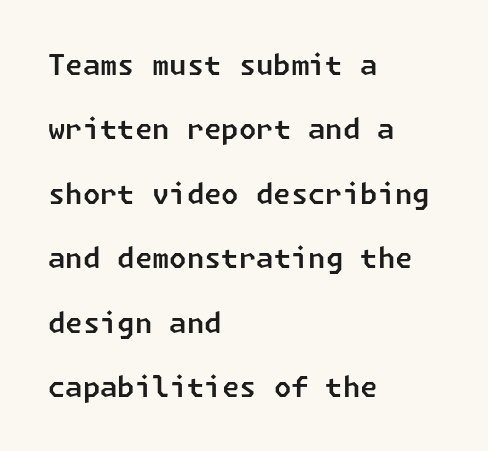
Q: Is the typeface a serif or a sans-serif typeface? A: Sans-serif.
Q: Is the text underlined? A: No.
Q: How is the paragraph aligned? A: Left-aligned.
Q: Is the spacing between letters normal or unusually wide? A: Normal.
Q: Is the spacing between lines tight, normal or loose? A: Loose.
Q: Width (condensed, normal, or wide)? A: Normal.
Q: Stroke contrast? A: Low.
Q: x-height? A: Medium.
